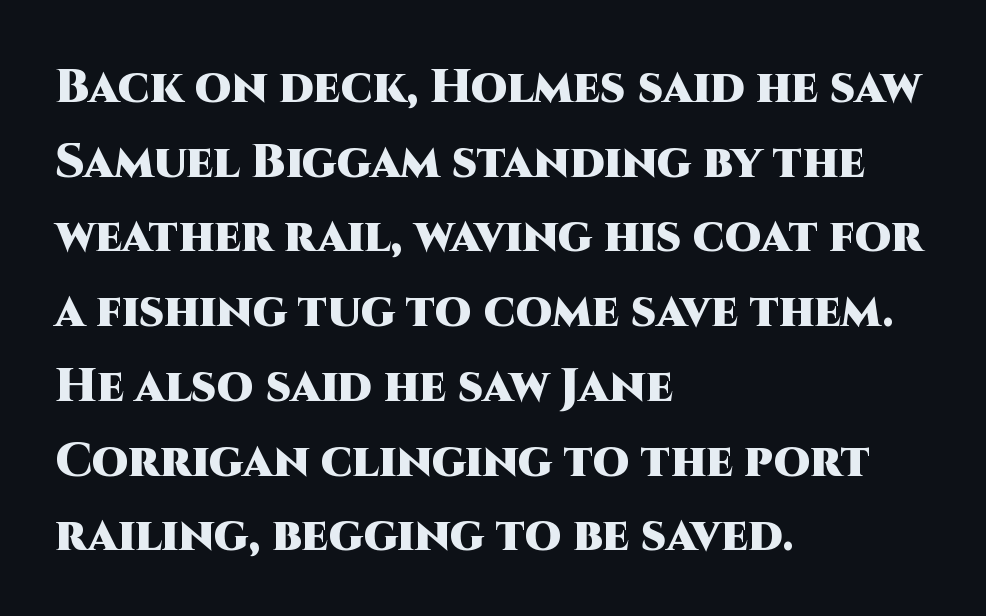
{"serif": "no", "italic": "no", "bold": "yes", "weight": "heavy", "width": "normal", "stroke_contrast": "high", "x_height": "large", "monospaced": "no", "underline": "no", "align": "left", "line_spacing": "normal", "line_spacing_ratio": 1.59, "letter_spacing": "normal", "letter_spacing_em": 0.0, "glyph_px": 47}
